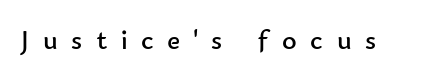
{"serif": "no", "italic": "no", "bold": "no", "weight": "regular", "width": "normal", "stroke_contrast": "low", "x_height": "small", "monospaced": "no", "underline": "no", "letter_spacing": "wide", "letter_spacing_em": 0.49, "glyph_px": 28}
